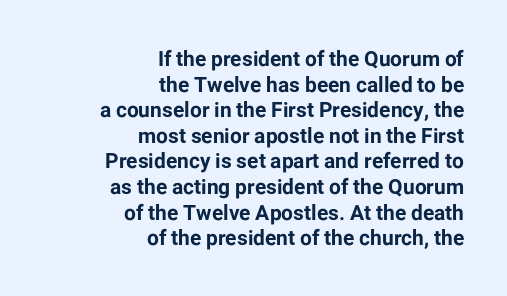
{"italic": "no", "bold": "yes", "underline": "no", "align": "right", "line_spacing_ratio": 1.22, "letter_spacing": "normal", "letter_spacing_em": 0.0, "glyph_px": 21}
